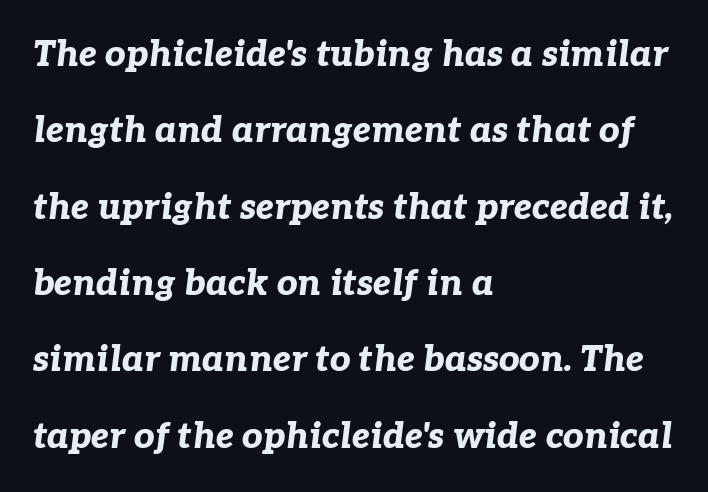
You could call the tracking neutral — neither tight nor loose. Varying glyph widths throughout — classic text-font behaviour. The passage shown leans; its letterforms are oblique. The space directly below the letters is spotless. Compared with a centered layout, this one pins lines to the left instead.
